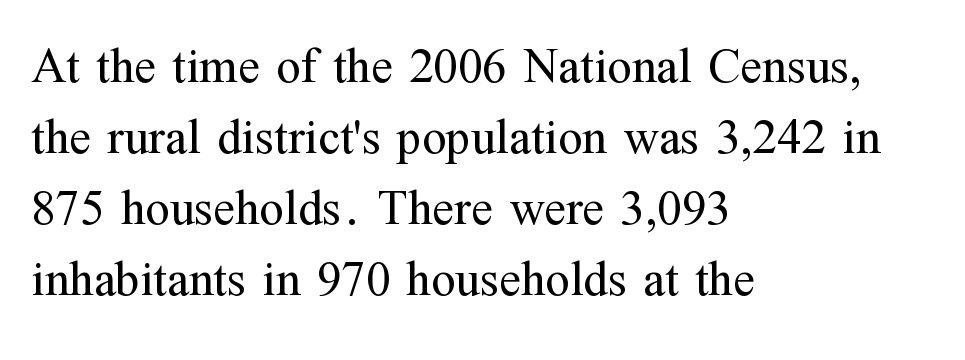
The rendering anchors every line to the left-hand side. In terms of posture, this sample is upright. Decoration check: the copy has no underline. The face used here is proportionally spaced, like ordinary book or web type.
